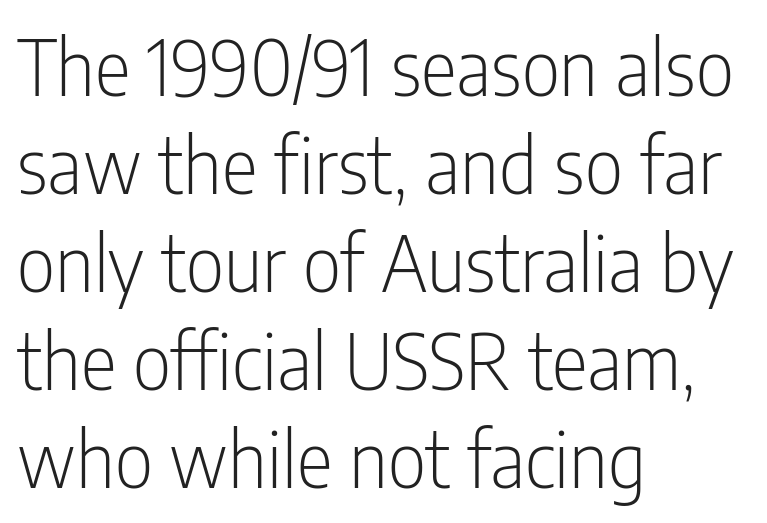
Q: Is the text bold? A: No.
Q: Is the text italic (slanted)? A: No, it is upright.
Q: Is the typeface a serif or a sans-serif typeface? A: Sans-serif.
Q: Is the text underlined? A: No.
Q: How is the paragraph aligned? A: Left-aligned.
Q: Is the spacing between letters normal or unusually wide? A: Normal.
Q: Is the spacing between lines tight, normal or loose? A: Normal.
Q: Width (condensed, normal, or wide)? A: Condensed.
Q: Stroke contrast? A: Low.
Q: x-height? A: Medium.
Q: Monospaced? A: No.
